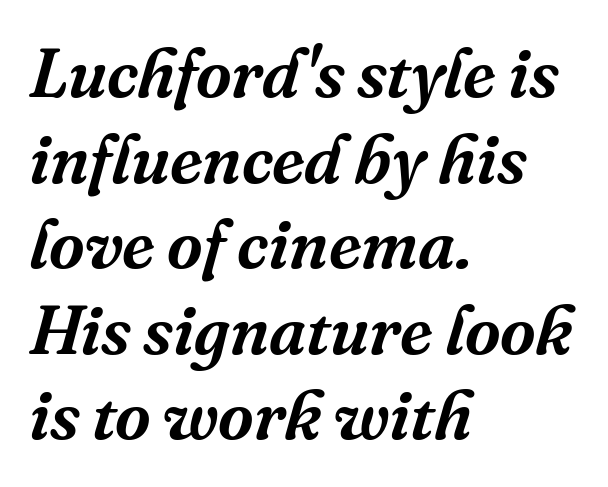
{"serif": "yes", "italic": "yes", "lean": "right", "slant_degrees": 16, "width": "normal", "stroke_contrast": "medium", "x_height": "medium", "monospaced": "no", "underline": "no", "align": "left", "line_spacing_ratio": 1.24, "letter_spacing": "normal", "letter_spacing_em": 0.0, "glyph_px": 69}
